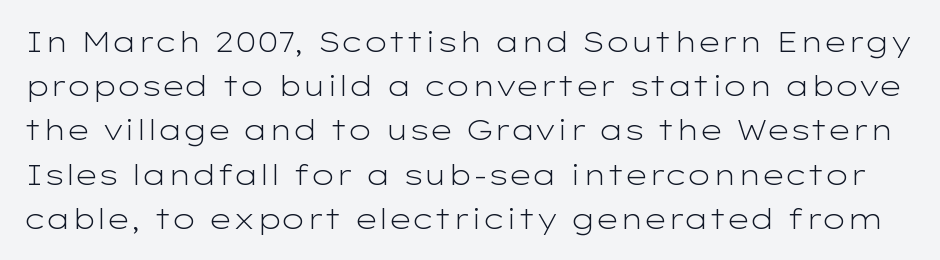
{"serif": "no", "italic": "no", "bold": "no", "weight": "light", "width": "wide", "stroke_contrast": "low", "x_height": "medium", "monospaced": "no", "underline": "no", "line_spacing": "normal", "line_spacing_ratio": 1.58, "letter_spacing": "normal", "letter_spacing_em": 0.0, "glyph_px": 28}
